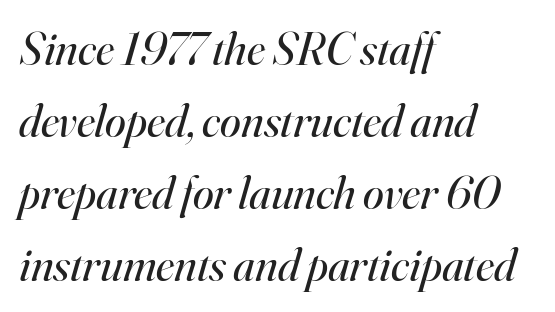
{"serif": "yes", "italic": "yes", "lean": "right", "slant_degrees": 16, "bold": "no", "weight": "regular", "width": "normal", "stroke_contrast": "high", "x_height": "small", "monospaced": "no", "underline": "no", "align": "left", "line_spacing": "normal", "line_spacing_ratio": 1.53, "letter_spacing": "normal", "letter_spacing_em": 0.0, "glyph_px": 47}
